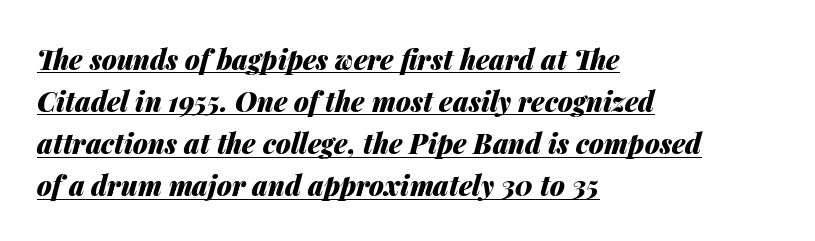
Q: Is the text bold? A: Yes.
Q: Is the text italic (slanted)? A: Yes, it leans right by about 14 degrees.
Q: Is the text underlined? A: Yes.
Q: How is the paragraph aligned? A: Left-aligned.
Q: Is the spacing between letters normal or unusually wide? A: Normal.
Q: Is the spacing between lines tight, normal or loose? A: Normal.
